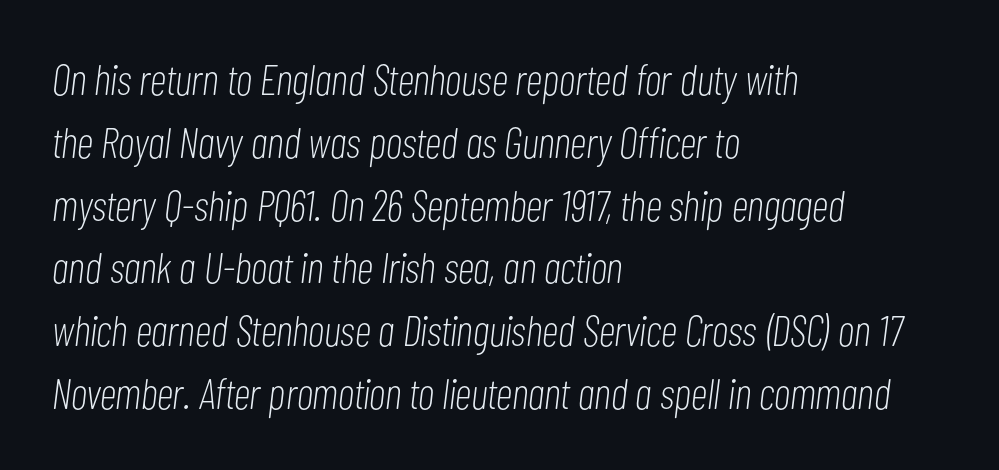
Q: Is the text bold? A: No.
Q: Is the text italic (slanted)? A: Yes, it leans right by about 7 degrees.
Q: Is the text underlined? A: No.
Q: How is the paragraph aligned? A: Left-aligned.
Q: Is the spacing between letters normal or unusually wide? A: Normal.
Q: Is the spacing between lines tight, normal or loose? A: Normal.
Q: Width (condensed, normal, or wide)? A: Condensed.
Q: Stroke contrast? A: Low.
Q: x-height? A: Medium.
Q: Monospaced? A: No.
